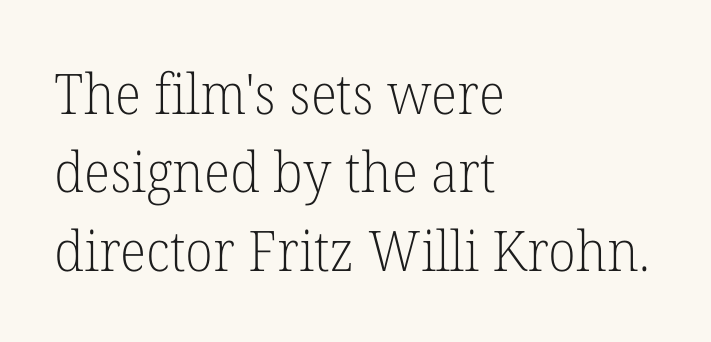
{"serif": "yes", "italic": "no", "bold": "no", "weight": "light", "width": "normal", "stroke_contrast": "low", "x_height": "medium", "monospaced": "no", "underline": "no", "align": "left", "line_spacing": "normal", "line_spacing_ratio": 1.4, "letter_spacing": "normal", "letter_spacing_em": 0.0, "glyph_px": 56}
